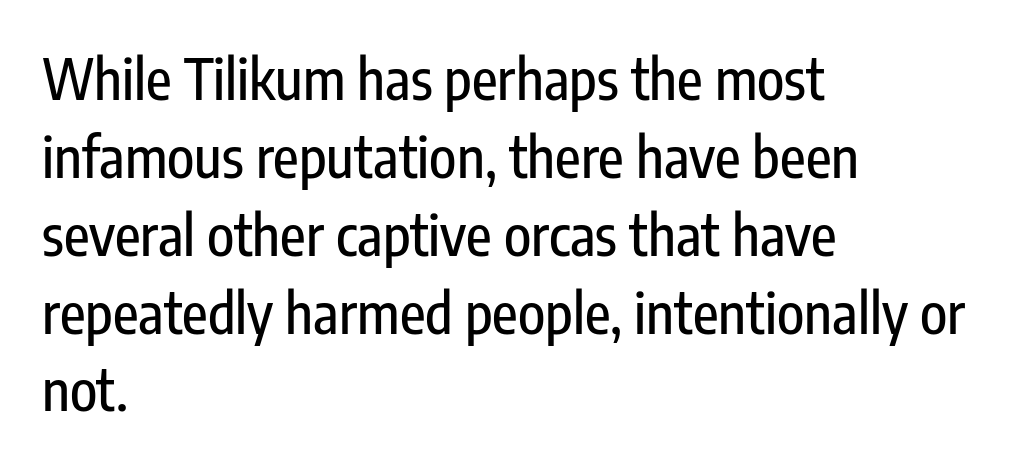
The image shows 56 px condensed sans-serif type, upright; set left-aligned, normal line spacing (1.39x), normal letter spacing, not underlined; low stroke contrast and a medium x-height.
